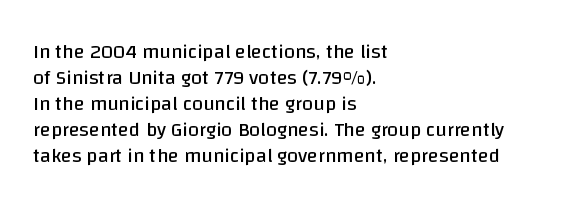
Where is the straight margin? On the left. This sample keeps an unexceptional amount of space between lines. The typesetting does not lean heavy: it is not bold. The gaps between neighbouring characters are ordinary and unremarkable. A clean baseline with only descenders dipping below it.
